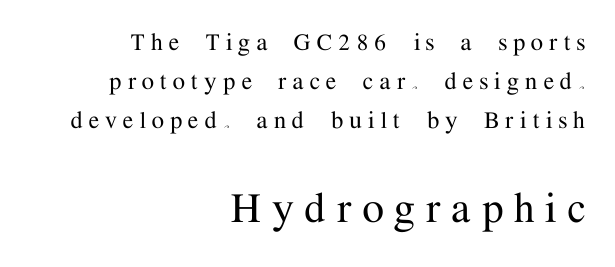
Here the designer chose a conventional face with non-uniform glyph widths. A typesetter would mark this as roman, not italic. Letterform terminals end in serifs throughout the passage. The second block has been scaled up relative to the first.
